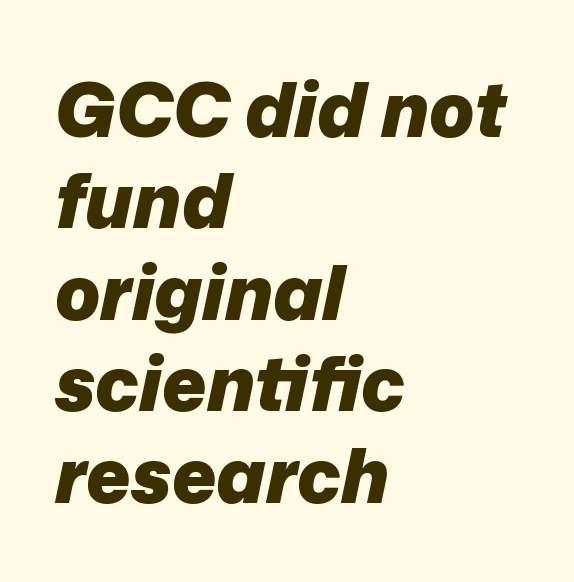
The image shows 75 px heavy type, italic (leaning right); set left-aligned, line spacing 1.22x, normal letter spacing, not underlined; low stroke contrast and a medium x-height.
